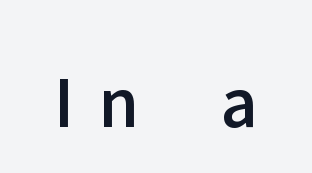
The typeface chosen for these lines omits serifs. Students, note that the glyphs here are deliberately spaced far apart. Descender tails drop into unmarked territory. Do the letters lean? They stand straight. This sample has the flowing, uneven cadence of proportional lettering.
